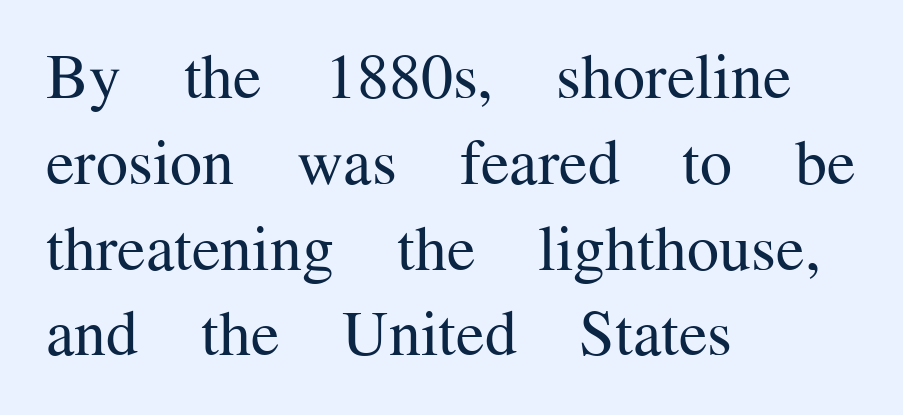
Q: Is the text bold? A: No.
Q: Is the text italic (slanted)? A: No, it is upright.
Q: Is the typeface a serif or a sans-serif typeface? A: Serif.
Q: Is the text underlined? A: No.
Q: How is the paragraph aligned? A: Left-aligned.
Q: Is the spacing between letters normal or unusually wide? A: Normal.
Q: Is the spacing between lines tight, normal or loose? A: Normal.
Q: Width (condensed, normal, or wide)? A: Normal.
Q: Stroke contrast? A: Medium.
Q: x-height? A: Medium.
Q: Monospaced? A: No.
